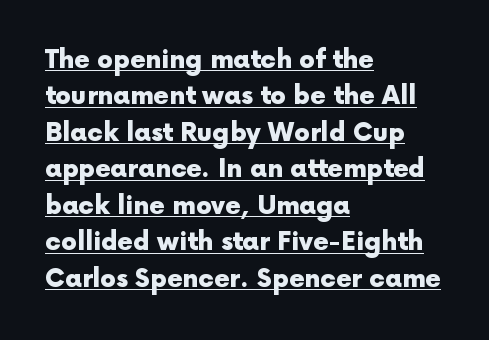
The image shows 25 px bold type, upright; set left-aligned, normal line spacing (1.46x), normal letter spacing, underlined.
